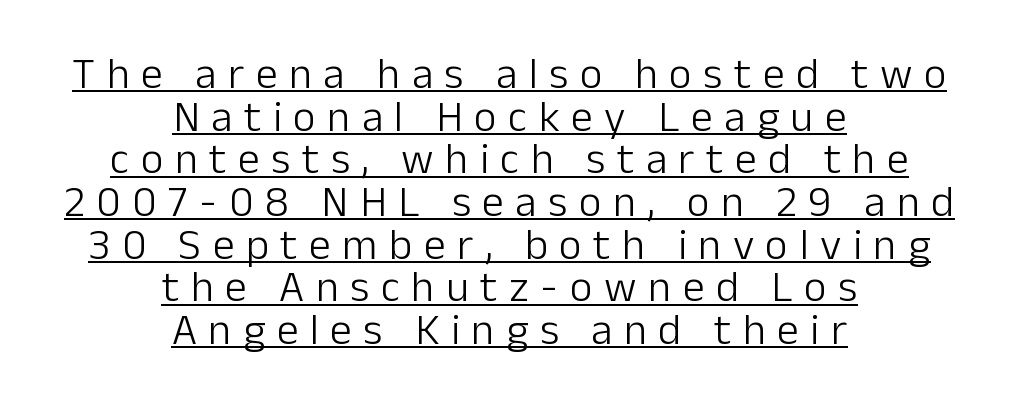
Q: Is the text bold? A: No.
Q: Is the text italic (slanted)? A: No, it is upright.
Q: Is the typeface a serif or a sans-serif typeface? A: Sans-serif.
Q: Is the text underlined? A: Yes.
Q: How is the paragraph aligned? A: Centered.
Q: Is the spacing between letters normal or unusually wide? A: Unusually wide.
Q: Is the spacing between lines tight, normal or loose? A: Tight.
Q: Width (condensed, normal, or wide)? A: Normal.
Q: Stroke contrast? A: Low.
Q: x-height? A: Medium.
Q: Monospaced? A: No.
